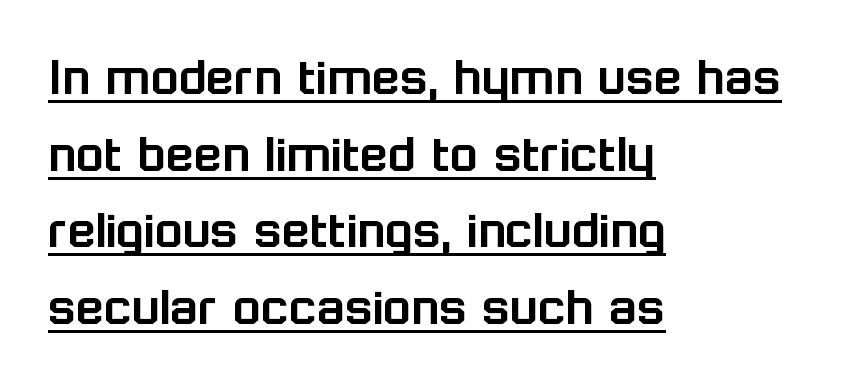
The image shows 58 px sans-serif type, upright; set left-aligned, normal line spacing (1.32x), normal letter spacing, underlined; low stroke contrast and a medium x-height.
